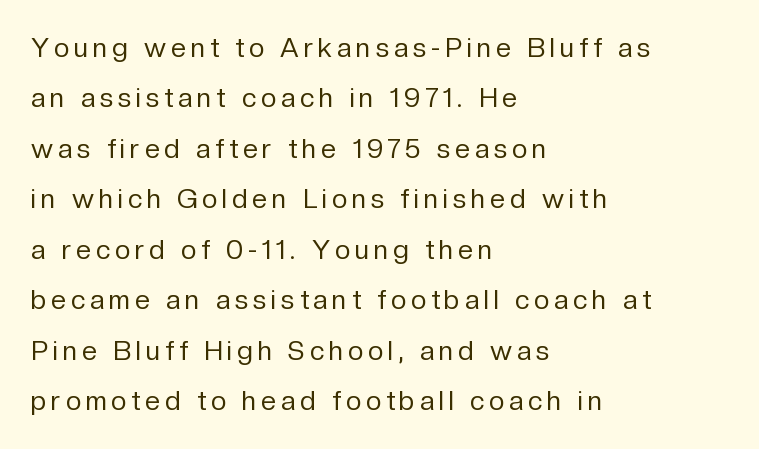
Q: Is the text bold? A: No.
Q: Is the text italic (slanted)? A: No, it is upright.
Q: Is the text underlined? A: No.
Q: How is the paragraph aligned? A: Left-aligned.
